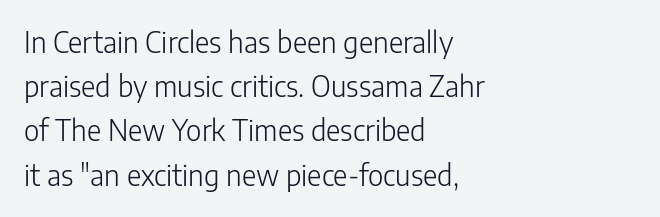
The image shows 28 px light sans-serif type, upright; set left-aligned, normal line spacing (1.58x), normal letter spacing, not underlined; low stroke contrast and a medium x-height.
